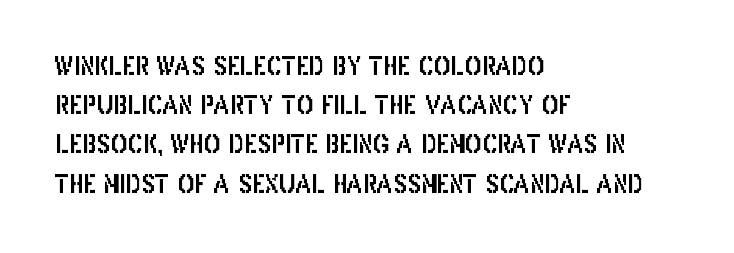
Q: Is the text italic (slanted)? A: No, it is upright.
Q: Is the text underlined? A: No.
Q: How is the paragraph aligned? A: Left-aligned.
Q: Is the spacing between letters normal or unusually wide? A: Normal.
Q: Is the spacing between lines tight, normal or loose? A: Normal.
